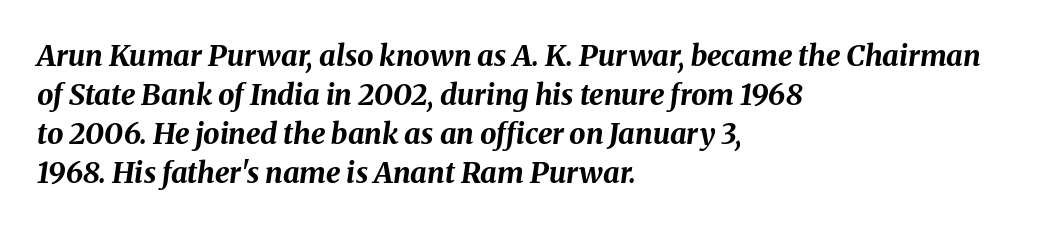
The image shows 29 px bold type, italic (leaning right); set left-aligned, normal line spacing (1.34x), normal letter spacing, not underlined; medium stroke contrast and a medium x-height.
